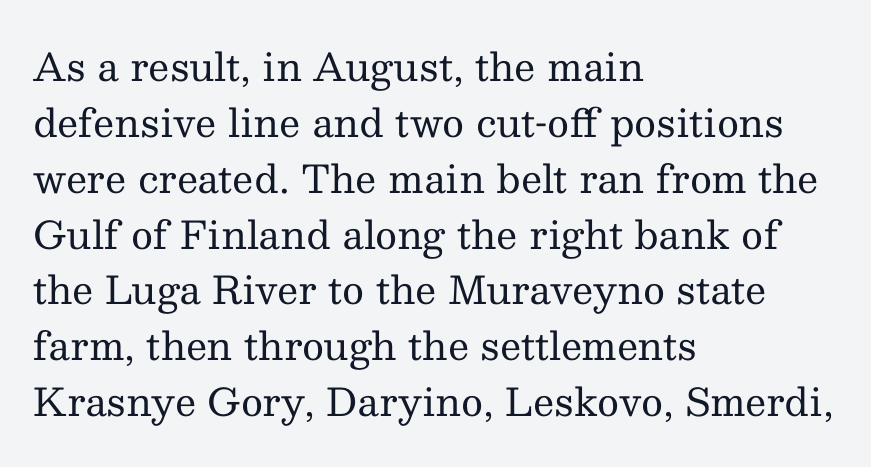
{"serif": "yes", "italic": "no", "bold": "no", "weight": "regular", "width": "normal", "stroke_contrast": "medium", "x_height": "medium", "monospaced": "no", "underline": "no", "align": "left", "line_spacing": "normal", "line_spacing_ratio": 1.47, "letter_spacing": "normal", "letter_spacing_em": 0.0, "glyph_px": 38}
